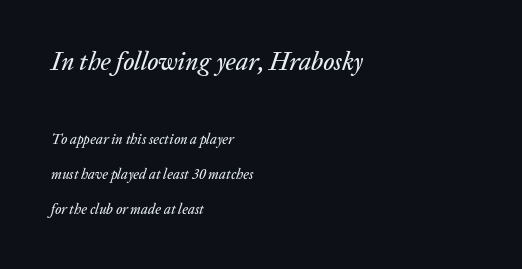
{"italic": "yes", "lean": "right", "slant_degrees": 20, "underline": "no", "align": "left", "line_spacing": "loose", "line_spacing_ratio": 2.49, "letter_spacing": "normal", "letter_spacing_em": 0.0, "larger_block": "first", "size_ratio": 1.79, "glyph_px": 25}
